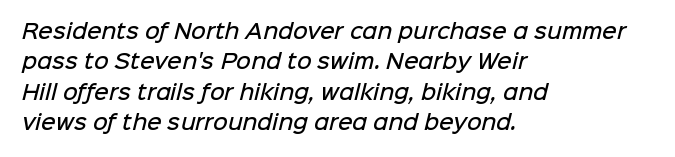
The image shows 20 px text type; set left-aligned, normal line spacing (1.52x), normal letter spacing, not underlined.
